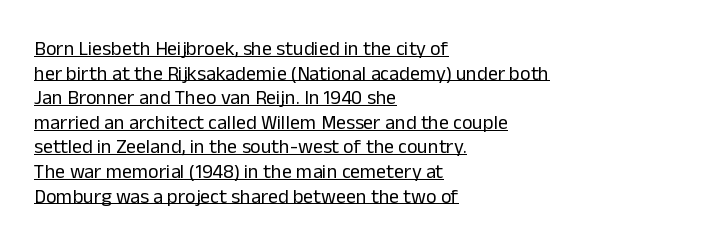
{"italic": "no", "bold": "no", "underline": "yes", "align": "left", "line_spacing_ratio": 1.23, "letter_spacing": "normal", "letter_spacing_em": 0.0, "glyph_px": 20}
